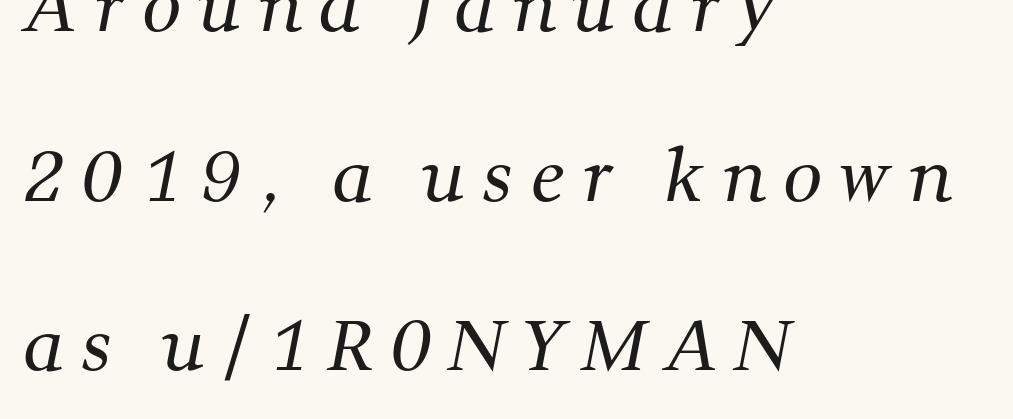
Q: Is the text bold? A: No.
Q: Is the typeface a serif or a sans-serif typeface? A: Serif.
Q: Is the text underlined? A: No.
Q: How is the paragraph aligned? A: Left-aligned.
Q: Is the spacing between letters normal or unusually wide? A: Unusually wide.
Q: Is the spacing between lines tight, normal or loose? A: Loose.
Q: Width (condensed, normal, or wide)? A: Normal.
Q: Stroke contrast? A: Medium.
Q: x-height? A: Medium.
Q: Monospaced? A: No.
